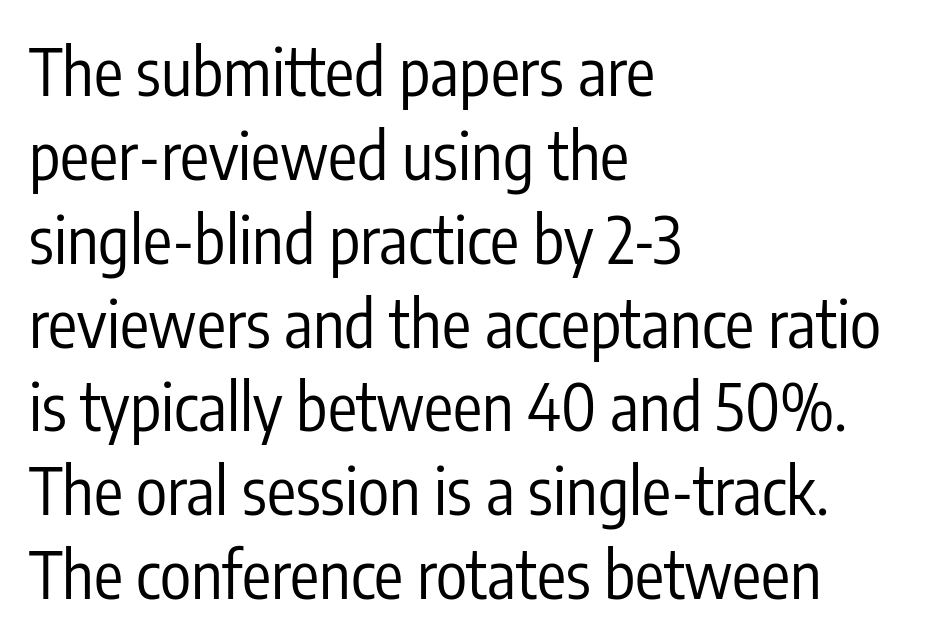
The image shows 65 px regular-weight, condensed sans-serif type, upright; set left-aligned, normal line spacing (1.29x), normal letter spacing, not underlined; low stroke contrast and a medium x-height.
